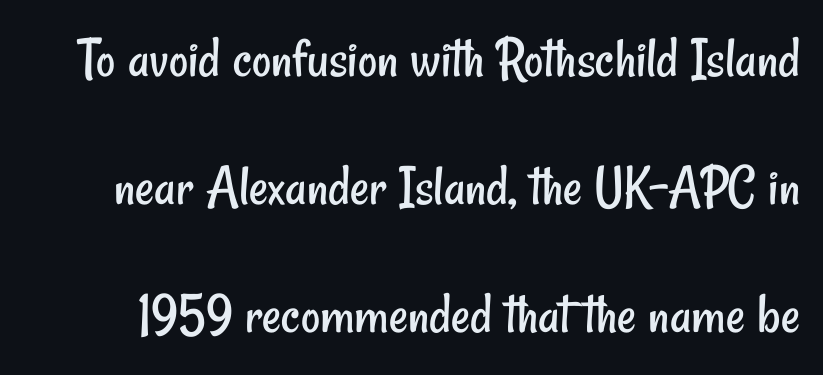
Q: Is the text bold? A: No.
Q: Is the typeface a serif or a sans-serif typeface? A: Sans-serif.
Q: Is the text underlined? A: No.
Q: Is the spacing between letters normal or unusually wide? A: Normal.
Q: Is the spacing between lines tight, normal or loose? A: Loose.
Q: Width (condensed, normal, or wide)? A: Condensed.
Q: Stroke contrast? A: Low.
Q: x-height? A: Small.
Q: Monospaced? A: No.
